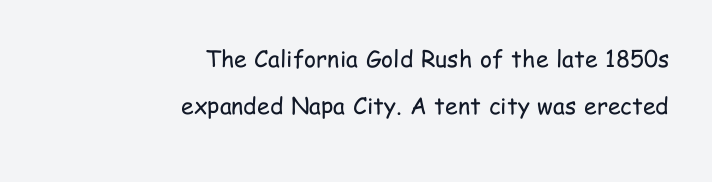
Posture: straight, roman, zero tilt. No extra tracking has been applied to these lines. The font sits on the lighter half of the weight spectrum, regular included. A typesetter would call this leading open, well beyond the default. Bare-footed words on every line. Each line ends at the same right margin while the left side varies.
